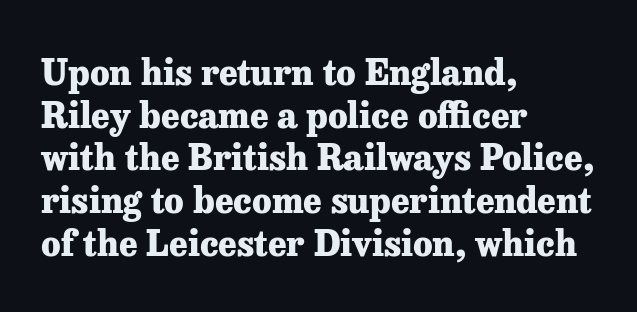
{"serif": "yes", "italic": "no", "bold": "yes", "weight": "heavy", "width": "normal", "stroke_contrast": "low", "x_height": "medium", "monospaced": "no", "underline": "no", "align": "left", "line_spacing_ratio": 1.22, "letter_spacing": "normal", "letter_spacing_em": 0.0, "glyph_px": 35}
